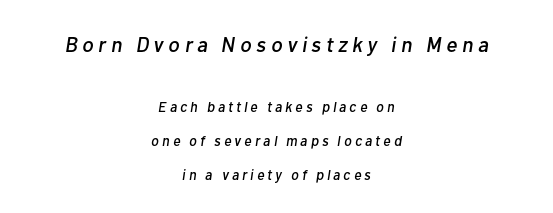
The image shows 21 px text type, italic (leaning right); set centered, loose line spacing (2.43x), unusually wide letter spacing (+0.23 em), not underlined; the first (top) block is 1.5x larger.
